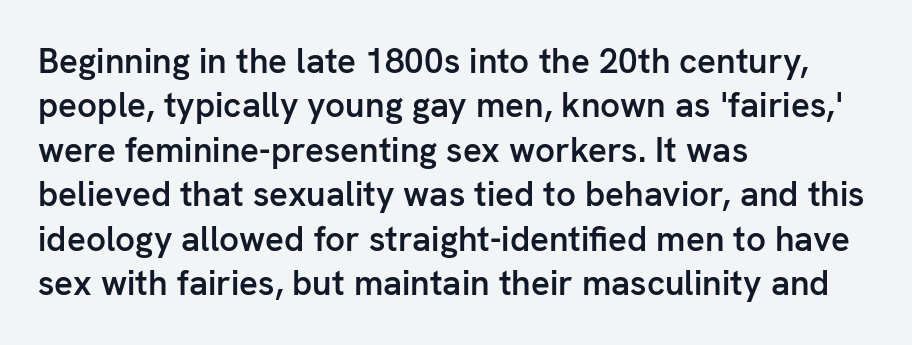
{"serif": "no", "italic": "no", "bold": "semi", "weight": "semibold", "width": "normal", "stroke_contrast": "low", "x_height": "medium", "monospaced": "no", "underline": "no", "align": "left", "line_spacing": "normal", "line_spacing_ratio": 1.27, "letter_spacing": "normal", "letter_spacing_em": 0.0, "glyph_px": 35}
